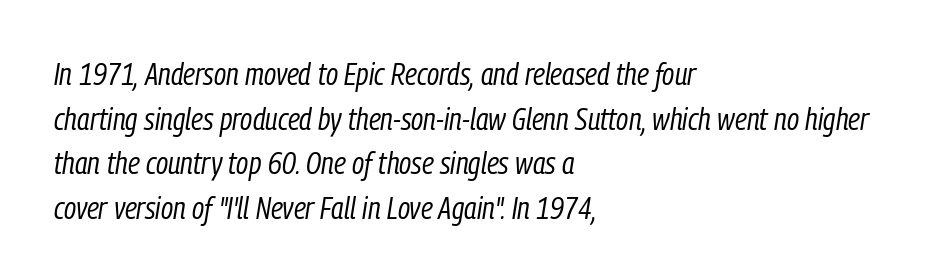
{"italic": "yes", "lean": "right", "slant_degrees": 9, "bold": "no", "weight": "regular", "width": "condensed", "stroke_contrast": "low", "x_height": "medium", "monospaced": "no", "underline": "no", "align": "left", "line_spacing": "normal", "line_spacing_ratio": 1.44, "letter_spacing": "normal", "letter_spacing_em": 0.0, "glyph_px": 31}
